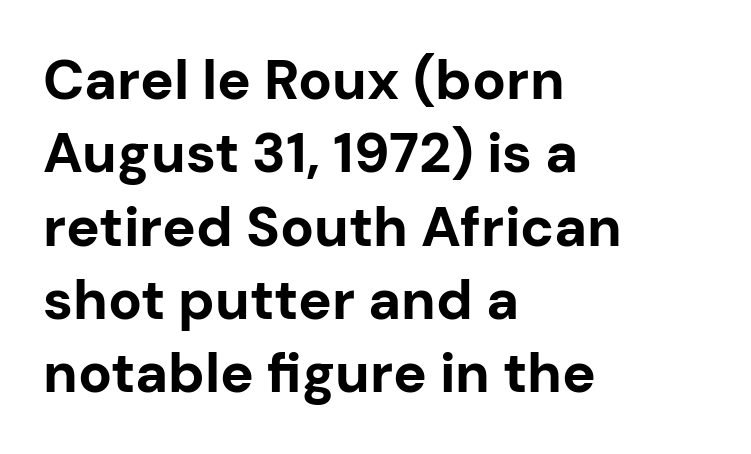
Q: Is the text bold? A: Yes.
Q: Is the text italic (slanted)? A: No, it is upright.
Q: Is the typeface a serif or a sans-serif typeface? A: Sans-serif.
Q: Is the text underlined? A: No.
Q: How is the paragraph aligned? A: Left-aligned.
Q: Is the spacing between letters normal or unusually wide? A: Normal.
Q: Is the spacing between lines tight, normal or loose? A: Normal.
Q: Width (condensed, normal, or wide)? A: Normal.
Q: Stroke contrast? A: Low.
Q: x-height? A: Medium.
Q: Monospaced? A: No.
